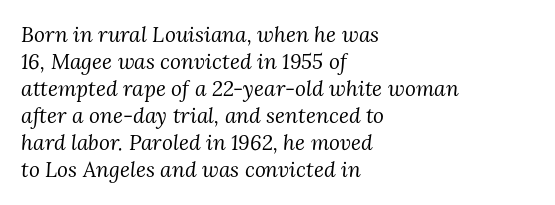
A clean baseline with only descenders dipping below it. Leftover space on each line is placed entirely after the last word. Letter spacing: default. Leading matches the norm, producing a regular column. The strokes are not fattened; the text isn't bold.
